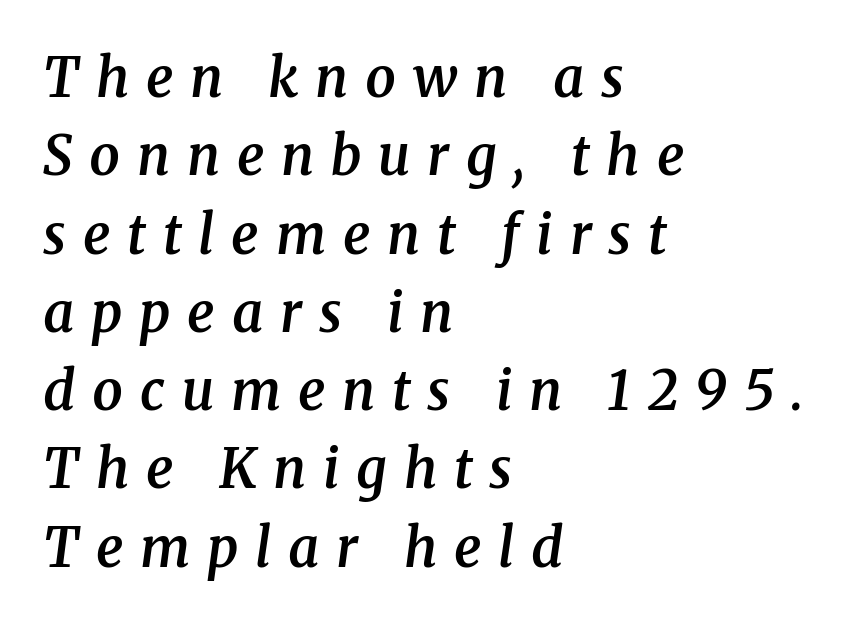
The image shows 54 px semibold serif type, italic (leaning right); set left-aligned, normal line spacing (1.45x), unusually wide letter spacing (+0.31 em), not underlined; medium stroke contrast and a medium x-height.
